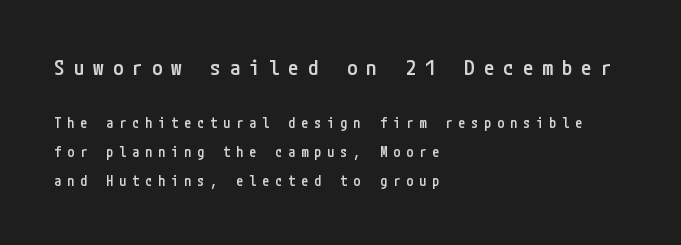
The image shows 21 px text type, upright; set left-aligned, loose line spacing (2.07x), unusually wide letter spacing (+0.43 em), not underlined; the first (top) block is 1.5x larger.
